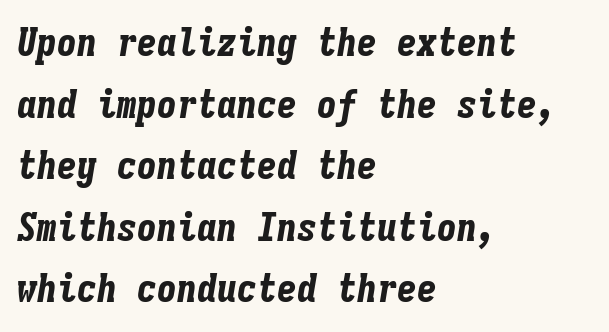
Q: Is the text bold? A: Yes.
Q: Is the text italic (slanted)? A: Yes, it leans right by about 9 degrees.
Q: Is the text underlined? A: No.
Q: How is the paragraph aligned? A: Left-aligned.
Q: Is the spacing between letters normal or unusually wide? A: Normal.
Q: Is the spacing between lines tight, normal or loose? A: Normal.
Q: Width (condensed, normal, or wide)? A: Condensed.
Q: Stroke contrast? A: Low.
Q: x-height? A: Medium.
Q: Monospaced? A: Yes.
